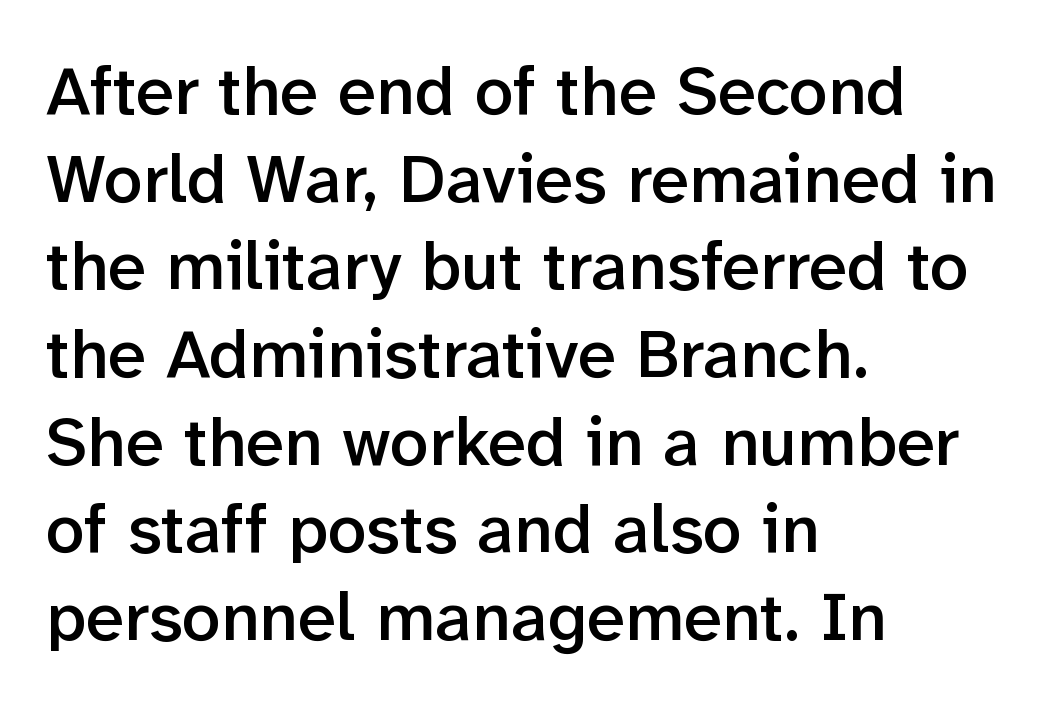
Q: Is the text bold? A: Semi-bold.
Q: Is the text italic (slanted)? A: No, it is upright.
Q: Is the typeface a serif or a sans-serif typeface? A: Sans-serif.
Q: Is the text underlined? A: No.
Q: How is the paragraph aligned? A: Left-aligned.
Q: Is the spacing between letters normal or unusually wide? A: Normal.
Q: Is the spacing between lines tight, normal or loose? A: Normal.
Q: Width (condensed, normal, or wide)? A: Normal.
Q: Stroke contrast? A: Low.
Q: x-height? A: Medium.
Q: Monospaced? A: No.
